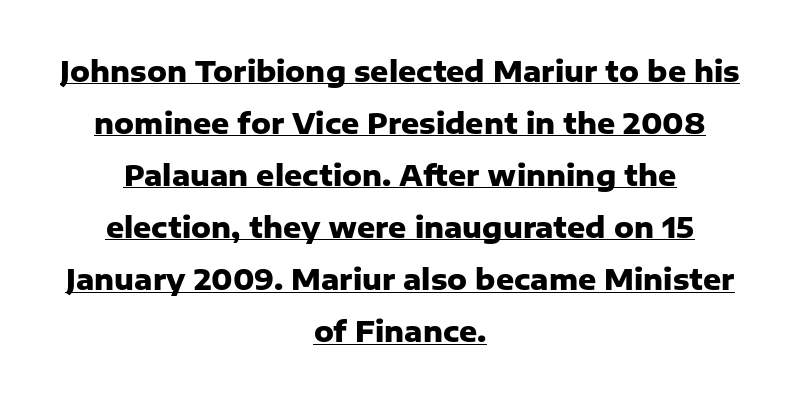
{"serif": "no", "italic": "no", "bold": "yes", "weight": "heavy", "width": "normal", "stroke_contrast": "low", "x_height": "medium", "monospaced": "no", "underline": "yes", "align": "center", "line_spacing_ratio": 1.86, "letter_spacing": "normal", "letter_spacing_em": 0.0, "glyph_px": 28}
